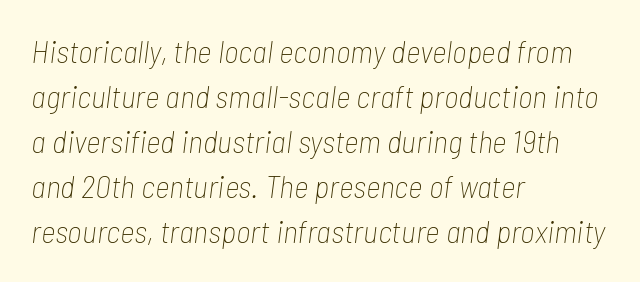
Q: Is the text bold? A: No.
Q: Is the text italic (slanted)? A: Yes, it leans right by about 7 degrees.
Q: Is the text underlined? A: No.
Q: How is the paragraph aligned? A: Left-aligned.
Q: Is the spacing between letters normal or unusually wide? A: Normal.
Q: Is the spacing between lines tight, normal or loose? A: Normal.
Q: Width (condensed, normal, or wide)? A: Condensed.
Q: Stroke contrast? A: Low.
Q: x-height? A: Medium.
Q: Monospaced? A: No.
